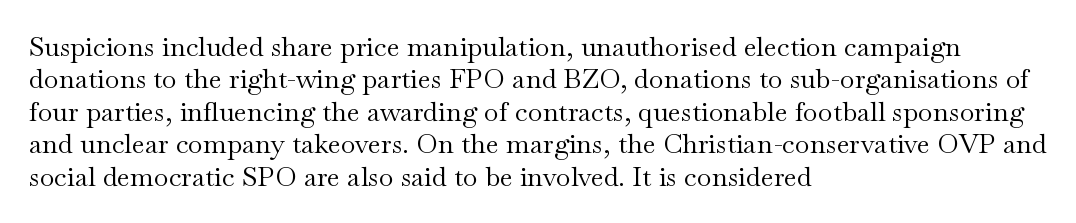
Q: Is the text bold? A: No.
Q: Is the text italic (slanted)? A: No, it is upright.
Q: Is the text underlined? A: No.
Q: How is the paragraph aligned? A: Left-aligned.
Q: Is the spacing between letters normal or unusually wide? A: Normal.
